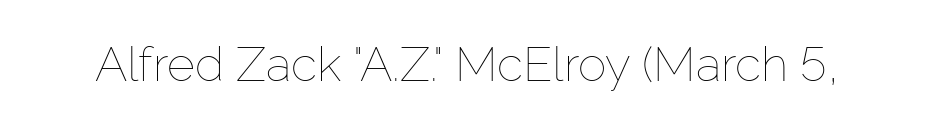
The image shows 48 px thin type, upright; set normal letter spacing, not underlined; low stroke contrast and a medium x-height.
